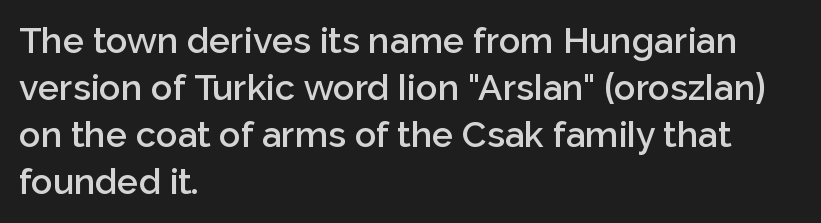
Q: Is the text bold? A: Semi-bold.
Q: Is the text italic (slanted)? A: No, it is upright.
Q: Is the typeface a serif or a sans-serif typeface? A: Sans-serif.
Q: Is the text underlined? A: No.
Q: How is the paragraph aligned? A: Left-aligned.
Q: Is the spacing between letters normal or unusually wide? A: Normal.
Q: Is the spacing between lines tight, normal or loose? A: Normal.
Q: Width (condensed, normal, or wide)? A: Normal.
Q: Stroke contrast? A: Low.
Q: x-height? A: Medium.
Q: Monospaced? A: No.
